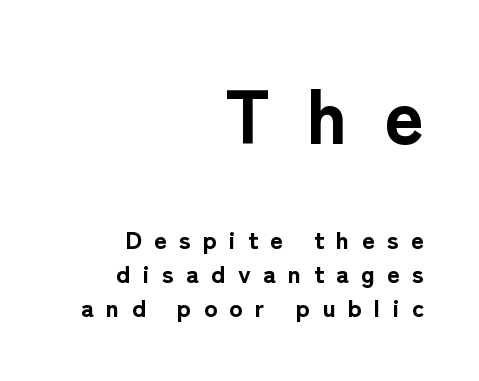
The image shows 76 px bold sans-serif type, upright; set right-aligned, normal line spacing (1.37x), unusually wide letter spacing (+0.49 em), not underlined; the first (top) block is 3.04x larger; low stroke contrast and a medium x-height.
